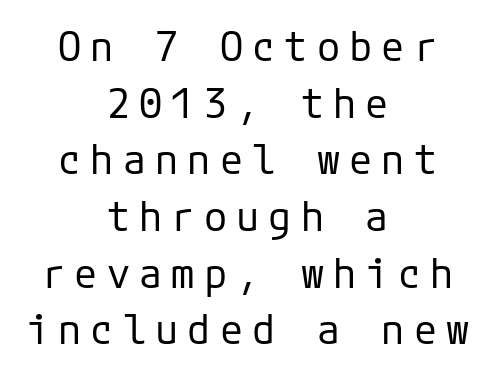
{"serif": "no", "italic": "no", "bold": "no", "weight": "regular", "width": "normal", "stroke_contrast": "low", "x_height": "medium", "underline": "no", "align": "center", "line_spacing": "normal", "line_spacing_ratio": 1.35, "letter_spacing": "wide", "letter_spacing_em": 0.22, "glyph_px": 42}
